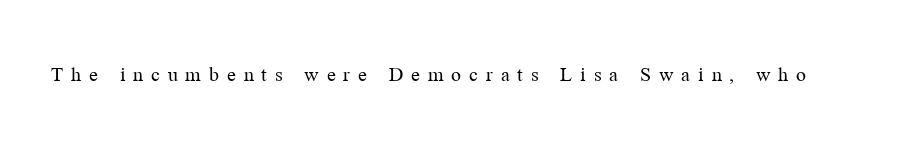
The image shows 22 px text type, upright; set unusually wide letter spacing (+0.36 em), not underlined.
